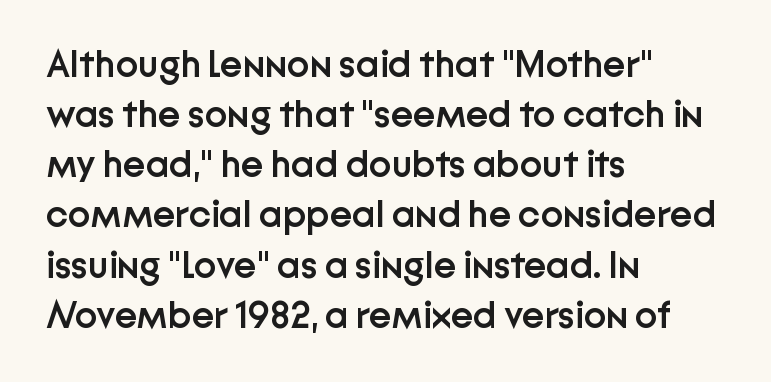
Q: Is the text bold? A: Semi-bold.
Q: Is the text italic (slanted)? A: No, it is upright.
Q: Is the typeface a serif or a sans-serif typeface? A: Sans-serif.
Q: Is the text underlined? A: No.
Q: How is the paragraph aligned? A: Left-aligned.
Q: Is the spacing between letters normal or unusually wide? A: Normal.
Q: Is the spacing between lines tight, normal or loose? A: Normal.
Q: Width (condensed, normal, or wide)? A: Normal.
Q: Stroke contrast? A: Low.
Q: x-height? A: Medium.
Q: Monospaced? A: No.
